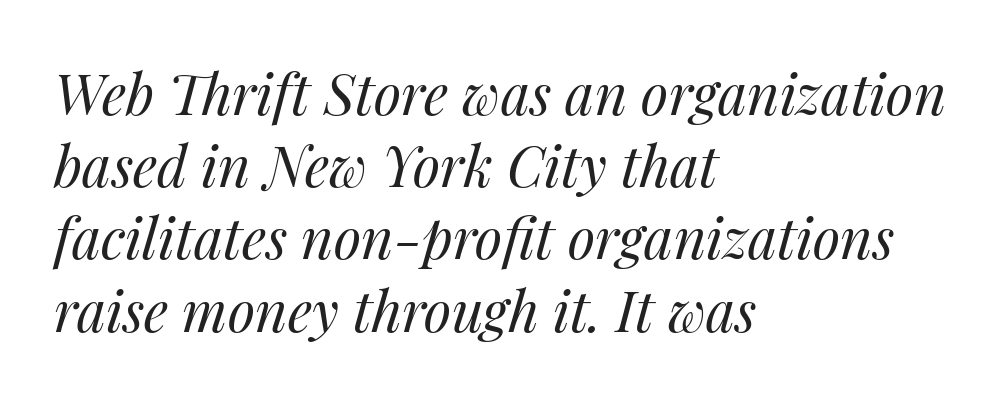
The image shows 56 px regular-weight type, italic (leaning right); set left-aligned, normal line spacing (1.29x), normal letter spacing, not underlined; medium stroke contrast and a medium x-height.
